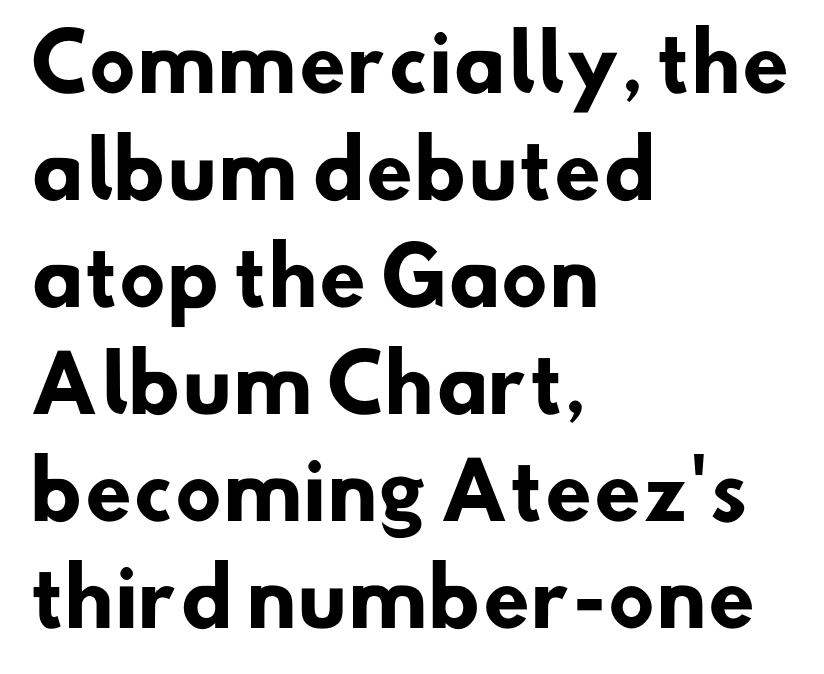
Glance below the letters and you will spot only blank space. If you measured baseline to baseline, you'd find a middling distance. Note the varied advance widths — an 'i' is clearly narrower than an 'm'. A classic flush-left, rag-right setting is used for this passage.
